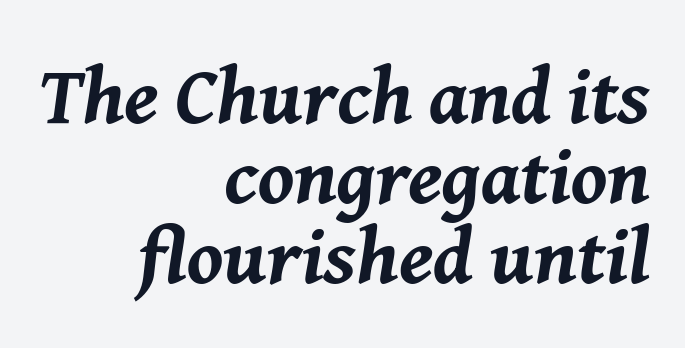
These lines keep a tight, regular rhythm from letter to letter. Interline gaps are noticeably narrow in this sample. The typesetter chose a ragged-left arrangement here. Caption: bold face, heavy strokes. The face used here has a pronounced slope to its letters.
